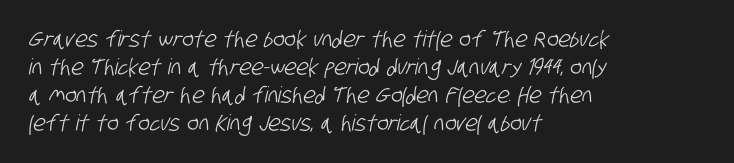
How are the letters spaced? Ordinarily, with no added tracking. The paragraph shown leans on its left margin. The vertical gap from one line to the next is medium. Just letters on the line, the space beneath them empty.
